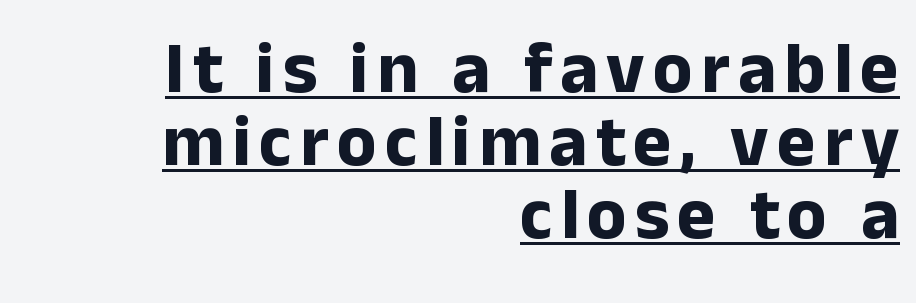
The image shows 73 px bold sans-serif type, upright; set right-aligned, tight line spacing (1.0x), underlined; low stroke contrast and a medium x-height.
